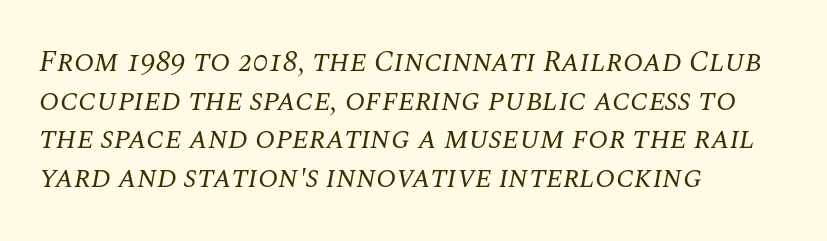
Q: Is the text bold? A: No.
Q: Is the text italic (slanted)? A: Yes, it leans right by about 10 degrees.
Q: Is the typeface a serif or a sans-serif typeface? A: Serif.
Q: Is the text underlined? A: No.
Q: How is the paragraph aligned? A: Left-aligned.
Q: Is the spacing between letters normal or unusually wide? A: Normal.
Q: Is the spacing between lines tight, normal or loose? A: Normal.
Q: Width (condensed, normal, or wide)? A: Normal.
Q: Stroke contrast? A: Medium.
Q: x-height? A: Large.
Q: Monospaced? A: No.
